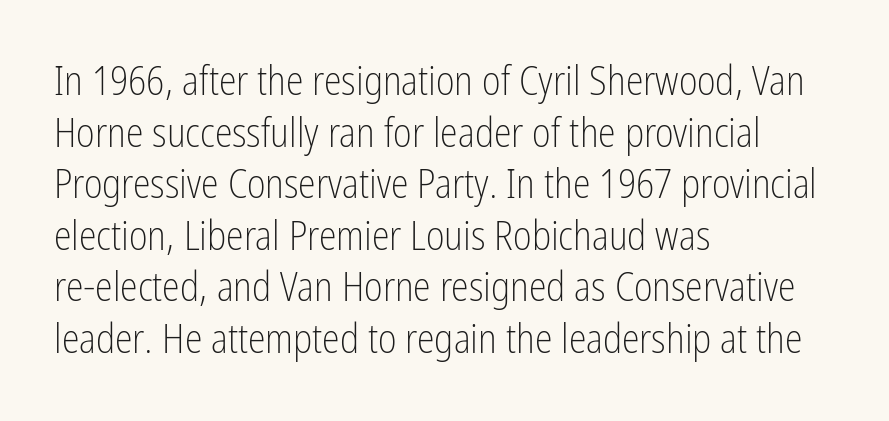
The image shows 40 px light, condensed sans-serif type, upright; set left-aligned, normal line spacing (1.29x), normal letter spacing, not underlined; low stroke contrast and a medium x-height.
